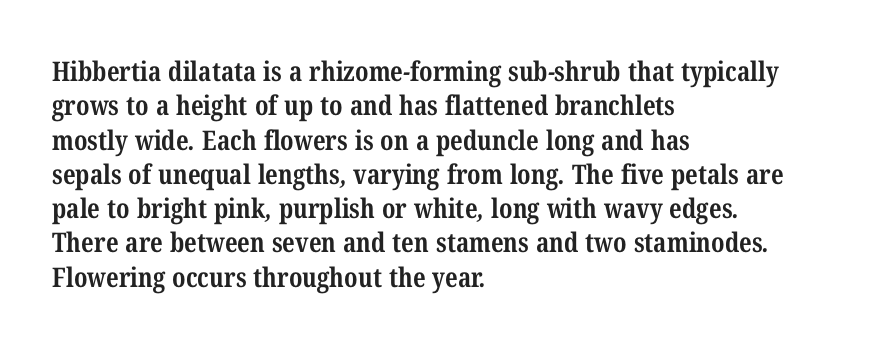
{"bold": "yes", "underline": "no", "align": "left", "line_spacing": "normal", "line_spacing_ratio": 1.27, "letter_spacing": "normal", "letter_spacing_em": 0.0, "glyph_px": 27}
